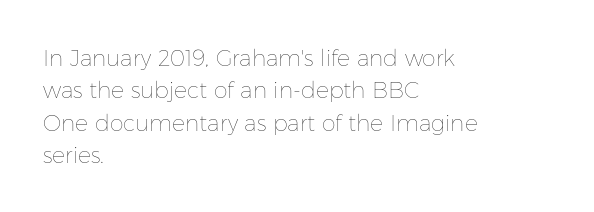
The image shows 22 px text type, upright; set left-aligned, normal line spacing (1.47x), normal letter spacing, not underlined.
